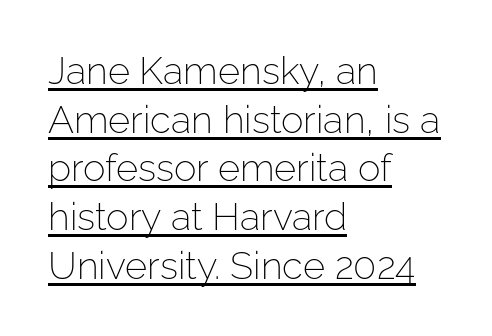
{"serif": "no", "italic": "no", "bold": "no", "weight": "light", "width": "normal", "stroke_contrast": "low", "x_height": "medium", "monospaced": "no", "underline": "yes", "align": "left", "line_spacing": "normal", "line_spacing_ratio": 1.28, "letter_spacing": "normal", "letter_spacing_em": 0.0, "glyph_px": 38}
